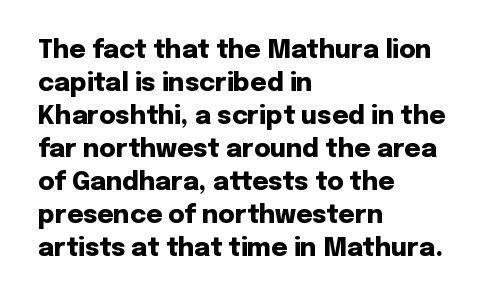
A full-strength bold gives these letters their thick strokes. The gaps between neighbouring characters are ordinary and unremarkable. The lines sit at an ordinary, default distance from one another. Descender tails drop into unmarked territory.
